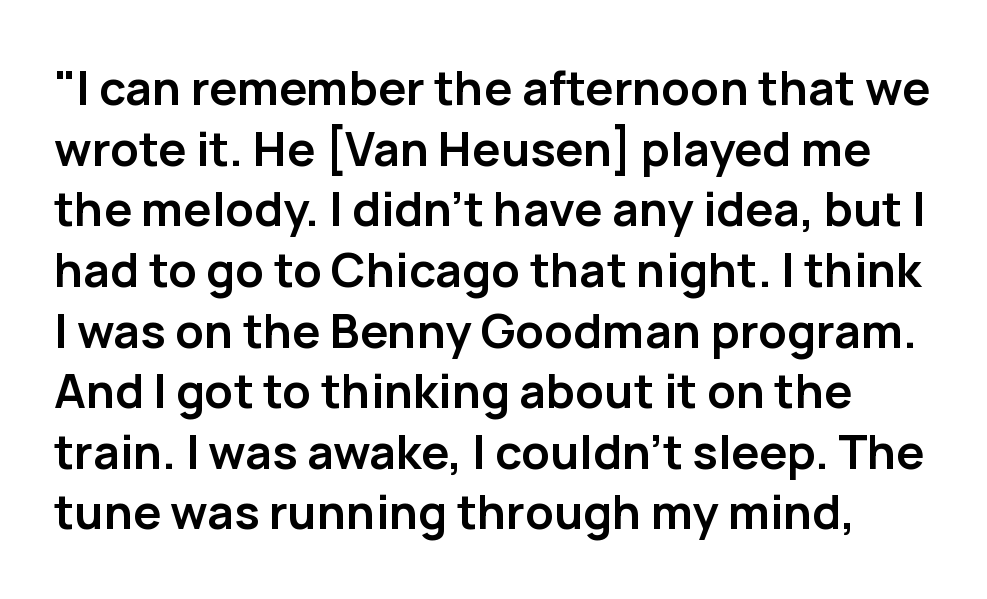
Note the varied advance widths — an 'i' is clearly narrower than an 'm'. Does extra space separate the letters? No, they use regular spacing. Leading: standard. The passage shown is emphatically bold. Note: no serifs on the glyphs.
